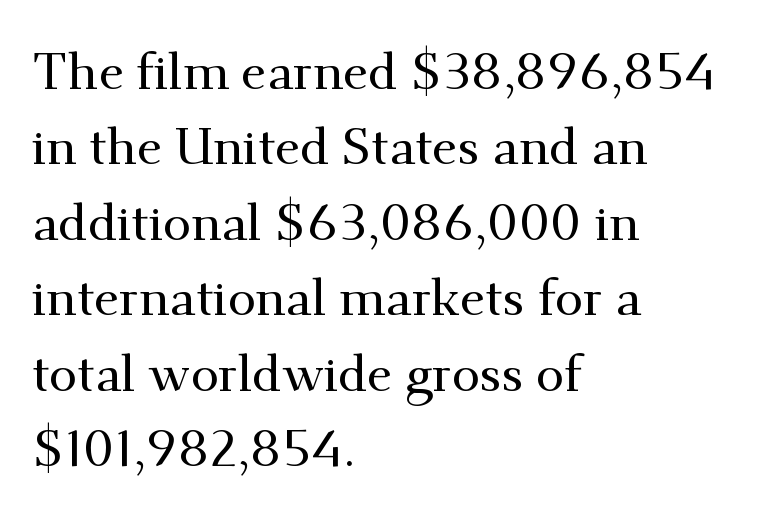
Q: Is the text italic (slanted)? A: No, it is upright.
Q: Is the typeface a serif or a sans-serif typeface? A: Serif.
Q: Is the text underlined? A: No.
Q: How is the paragraph aligned? A: Left-aligned.
Q: Is the spacing between letters normal or unusually wide? A: Normal.
Q: Is the spacing between lines tight, normal or loose? A: Normal.
Q: Width (condensed, normal, or wide)? A: Normal.
Q: Stroke contrast? A: Medium.
Q: x-height? A: Small.
Q: Monospaced? A: No.
